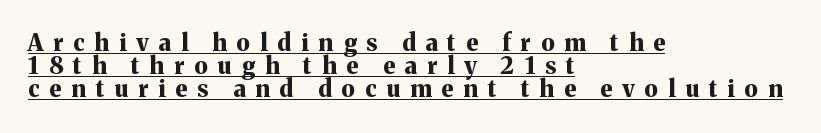
{"italic": "no", "bold": "yes", "underline": "yes", "align": "left", "line_spacing": "tight", "line_spacing_ratio": 1.01, "letter_spacing": "wide", "letter_spacing_em": 0.44, "glyph_px": 23}
